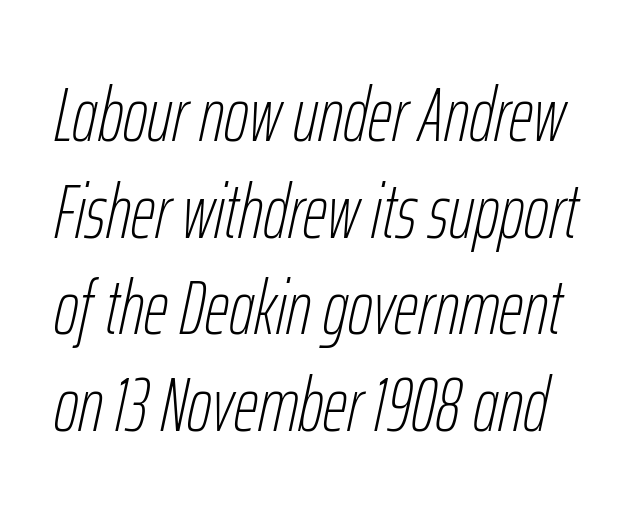
The image shows 76 px thin, condensed type, italic (leaning right); set normal line spacing (1.27x), normal letter spacing, not underlined; low stroke contrast and a medium x-height.
